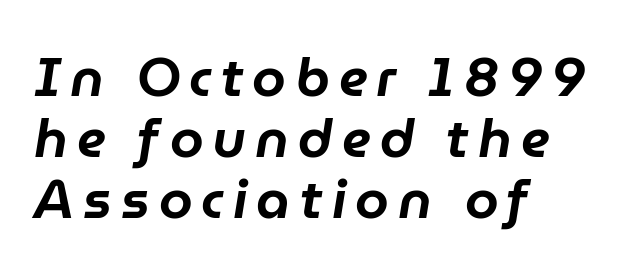
The image shows 54 px text type, italic (leaning right); set left-aligned, tight line spacing (1.13x), not underlined; low stroke contrast and a medium x-height.
